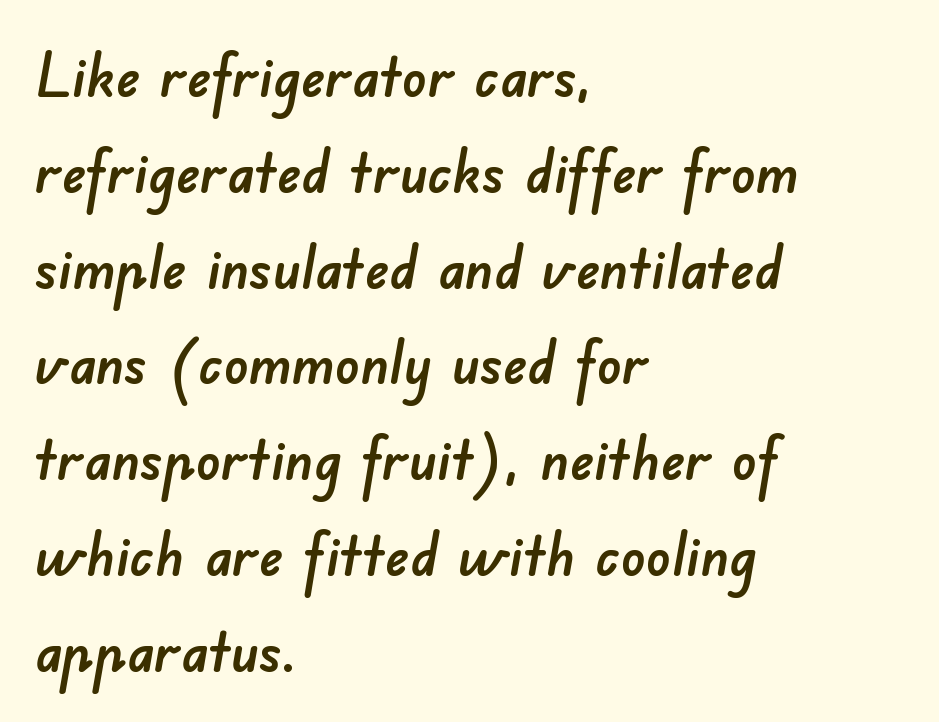
The image shows 61 px sans-serif type; set left-aligned, normal line spacing (1.57x), normal letter spacing, not underlined; low stroke contrast and a small x-height.
